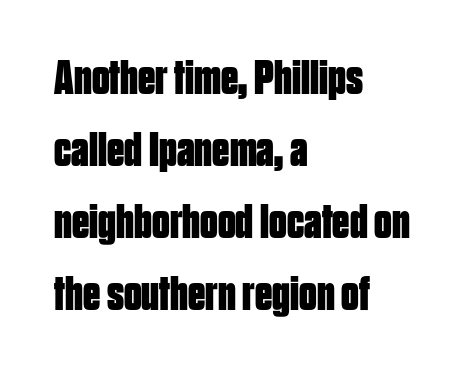
Q: Is the text bold? A: Yes.
Q: Is the text italic (slanted)? A: No, it is upright.
Q: Is the typeface a serif or a sans-serif typeface? A: Sans-serif.
Q: Is the text underlined? A: No.
Q: How is the paragraph aligned? A: Left-aligned.
Q: Is the spacing between letters normal or unusually wide? A: Normal.
Q: Is the spacing between lines tight, normal or loose? A: Normal.
Q: Width (condensed, normal, or wide)? A: Condensed.
Q: Stroke contrast? A: Low.
Q: x-height? A: Large.
Q: Monospaced? A: No.
